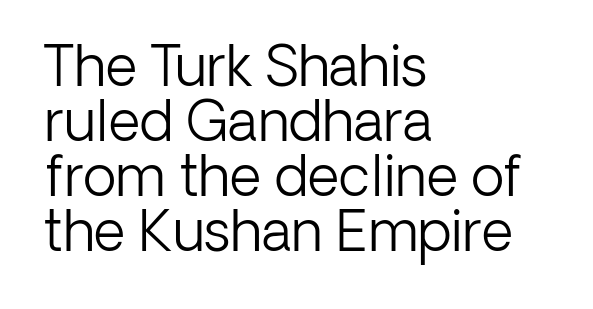
Q: Is the text bold? A: No.
Q: Is the text italic (slanted)? A: No, it is upright.
Q: Is the typeface a serif or a sans-serif typeface? A: Sans-serif.
Q: Is the text underlined? A: No.
Q: How is the paragraph aligned? A: Left-aligned.
Q: Is the spacing between letters normal or unusually wide? A: Normal.
Q: Is the spacing between lines tight, normal or loose? A: Tight.
Q: Width (condensed, normal, or wide)? A: Normal.
Q: Stroke contrast? A: Low.
Q: x-height? A: Medium.
Q: Monospaced? A: No.
